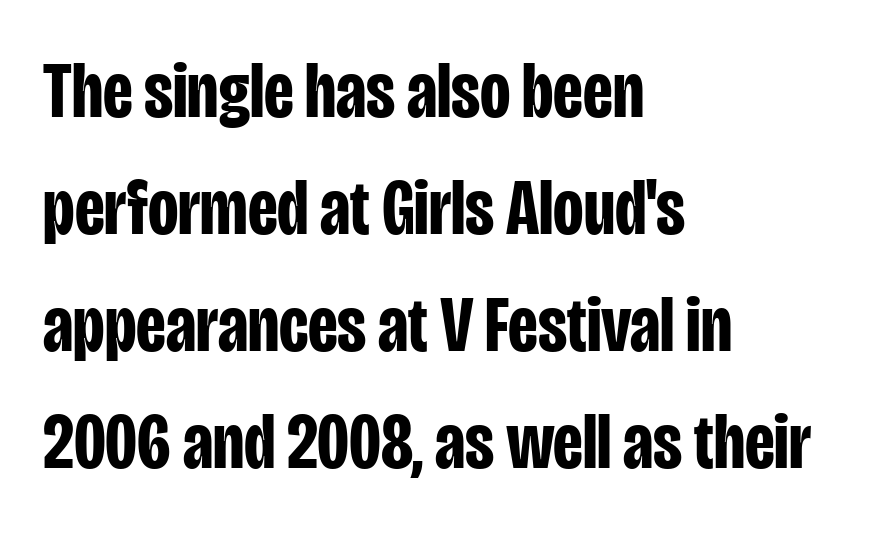
The image shows 79 px bold, condensed sans-serif type, upright; set left-aligned, normal line spacing (1.48x), normal letter spacing, not underlined; low stroke contrast and a large x-height.
